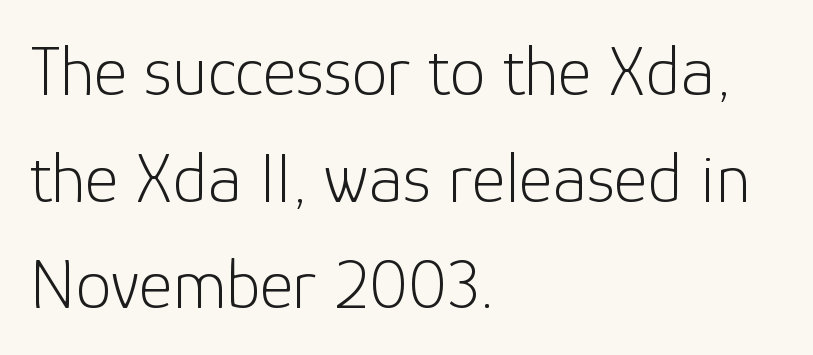
{"serif": "no", "italic": "no", "bold": "no", "weight": "light", "width": "normal", "stroke_contrast": "low", "x_height": "medium", "monospaced": "no", "underline": "no", "align": "left", "line_spacing": "normal", "line_spacing_ratio": 1.48, "letter_spacing": "normal", "letter_spacing_em": 0.0, "glyph_px": 72}
